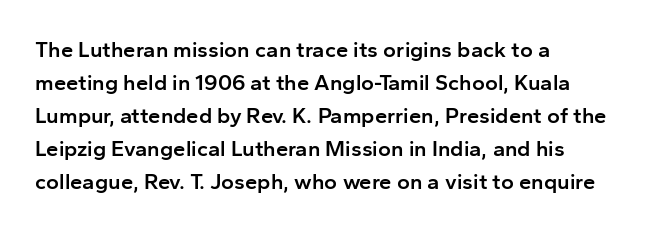
The image shows 22 px text type, upright; set left-aligned, normal line spacing (1.5x), normal letter spacing, not underlined.
